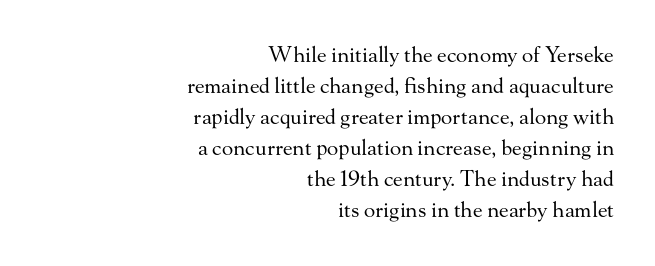
Q: Is the text bold? A: No.
Q: Is the text italic (slanted)? A: No, it is upright.
Q: Is the text underlined? A: No.
Q: How is the paragraph aligned? A: Right-aligned.
Q: Is the spacing between letters normal or unusually wide? A: Normal.
Q: Is the spacing between lines tight, normal or loose? A: Normal.
